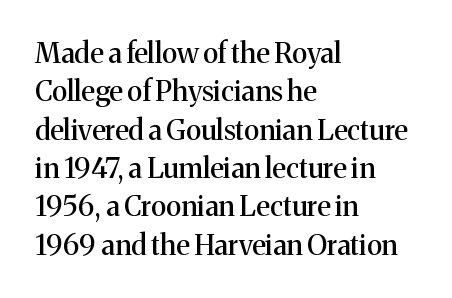
Q: Is the text italic (slanted)? A: No, it is upright.
Q: Is the typeface a serif or a sans-serif typeface? A: Serif.
Q: Is the text underlined? A: No.
Q: How is the paragraph aligned? A: Left-aligned.
Q: Is the spacing between letters normal or unusually wide? A: Normal.
Q: Is the spacing between lines tight, normal or loose? A: Normal.
Q: Width (condensed, normal, or wide)? A: Normal.
Q: Stroke contrast? A: Medium.
Q: x-height? A: Medium.
Q: Monospaced? A: No.
